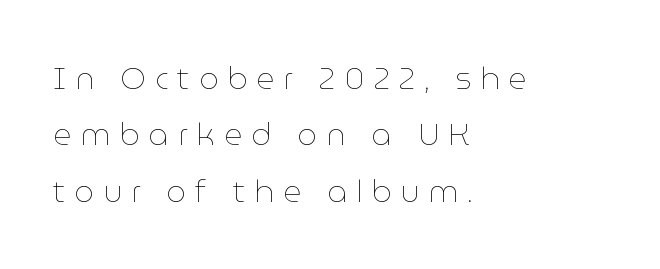
The image shows 31 px thin type, upright; set left-aligned, line spacing 1.82x, unusually wide letter spacing (+0.29 em), not underlined; low stroke contrast and a medium x-height.
